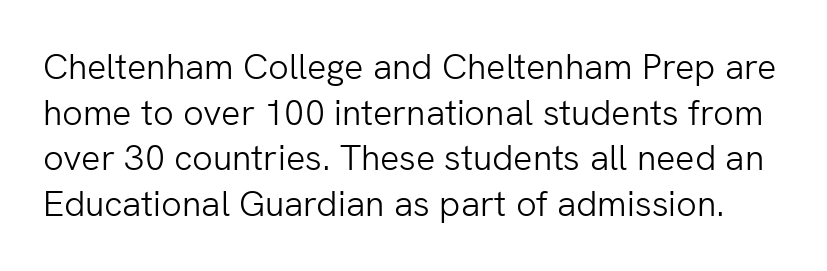
{"serif": "no", "italic": "no", "bold": "no", "weight": "light", "width": "normal", "stroke_contrast": "low", "x_height": "medium", "monospaced": "no", "underline": "no", "line_spacing": "normal", "line_spacing_ratio": 1.27, "letter_spacing": "normal", "letter_spacing_em": 0.0, "glyph_px": 36}
